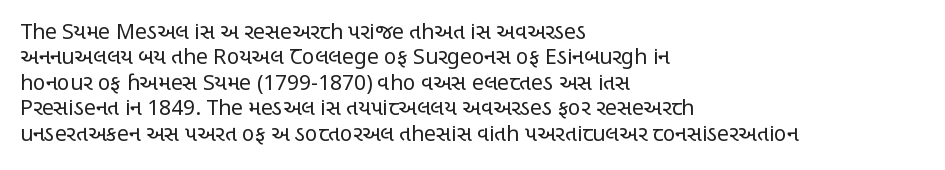
{"italic": "no", "bold": "no", "underline": "no", "align": "left", "line_spacing_ratio": 1.21, "letter_spacing": "normal", "letter_spacing_em": 0.0, "glyph_px": 21}
